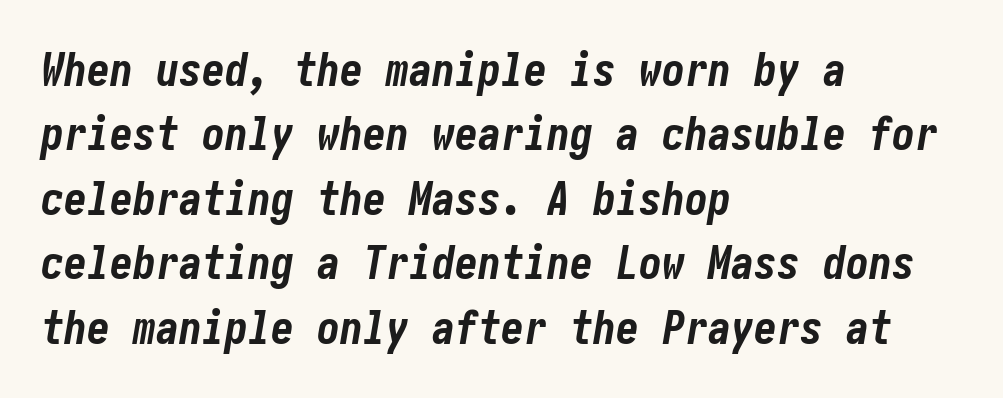
Q: Is the text bold? A: Yes.
Q: Is the text italic (slanted)? A: Yes, it leans right by about 10 degrees.
Q: Is the text underlined? A: No.
Q: How is the paragraph aligned? A: Left-aligned.
Q: Is the spacing between letters normal or unusually wide? A: Normal.
Q: Is the spacing between lines tight, normal or loose? A: Normal.
Q: Width (condensed, normal, or wide)? A: Condensed.
Q: Stroke contrast? A: Low.
Q: x-height? A: Medium.
